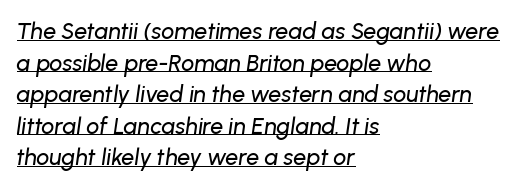
The image shows 23 px text type, italic (leaning right); set left-aligned, normal line spacing (1.37x), normal letter spacing, underlined.
